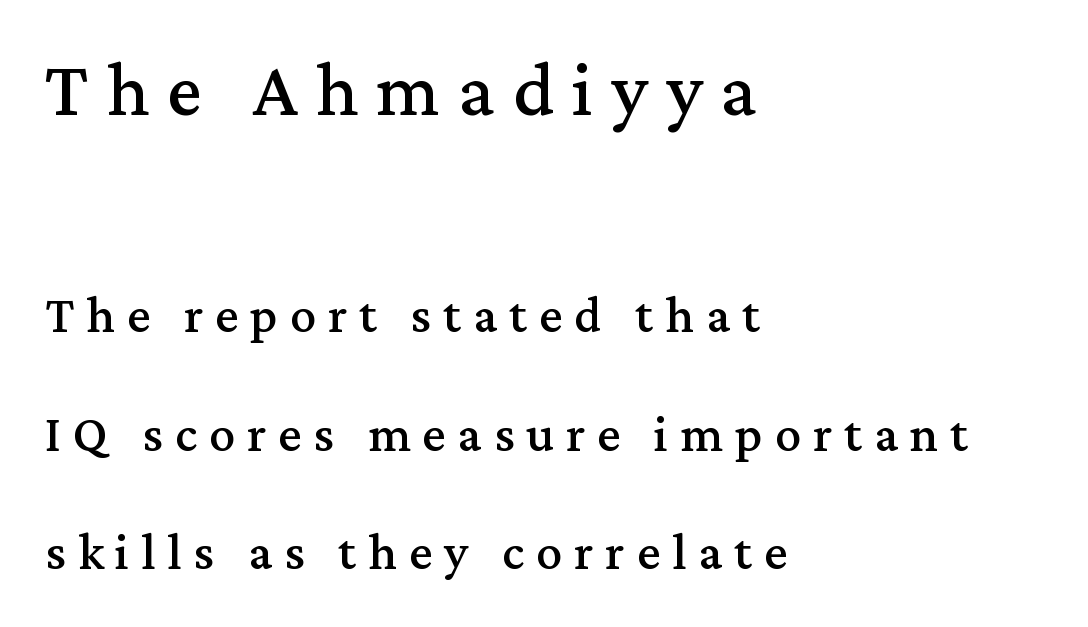
{"serif": "yes", "italic": "no", "width": "normal", "stroke_contrast": "medium", "x_height": "medium", "monospaced": "no", "underline": "no", "align": "left", "line_spacing": "loose", "line_spacing_ratio": 2.28, "letter_spacing": "wide", "letter_spacing_em": 0.23, "larger_block": "first", "size_ratio": 1.5, "glyph_px": 78}
